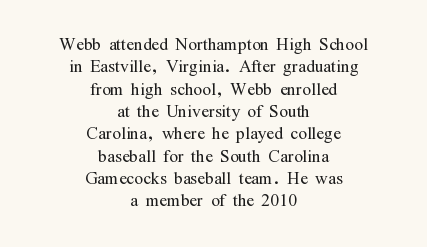
{"italic": "no", "bold": "no", "underline": "no", "align": "center", "line_spacing": "tight", "line_spacing_ratio": 0.97, "letter_spacing": "normal", "letter_spacing_em": 0.0, "glyph_px": 23}
